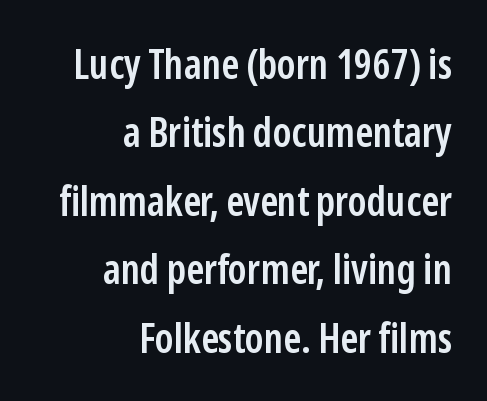
The image shows 41 px semibold, condensed sans-serif type, upright; set right-aligned, normal line spacing (1.67x), normal letter spacing, not underlined; low stroke contrast and a medium x-height.
